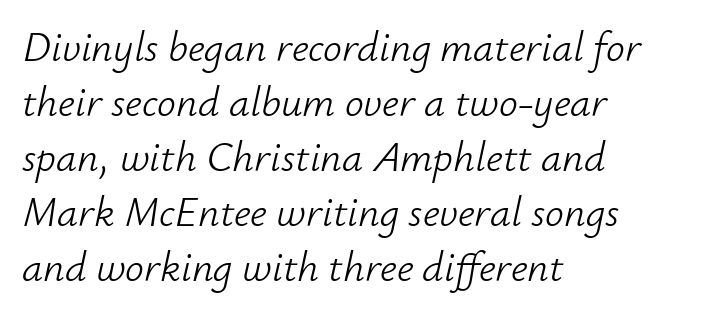
{"italic": "yes", "lean": "right", "slant_degrees": 12, "bold": "no", "weight": "light", "width": "normal", "stroke_contrast": "low", "x_height": "small", "monospaced": "no", "underline": "no", "align": "left", "line_spacing": "normal", "line_spacing_ratio": 1.31, "letter_spacing": "normal", "letter_spacing_em": 0.0, "glyph_px": 42}
